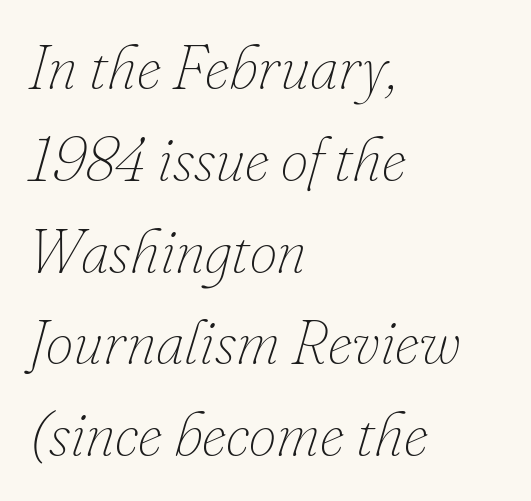
The image shows 62 px thin type, italic (leaning right); set left-aligned, normal line spacing (1.48x), normal letter spacing, not underlined; low stroke contrast and a small x-height.
